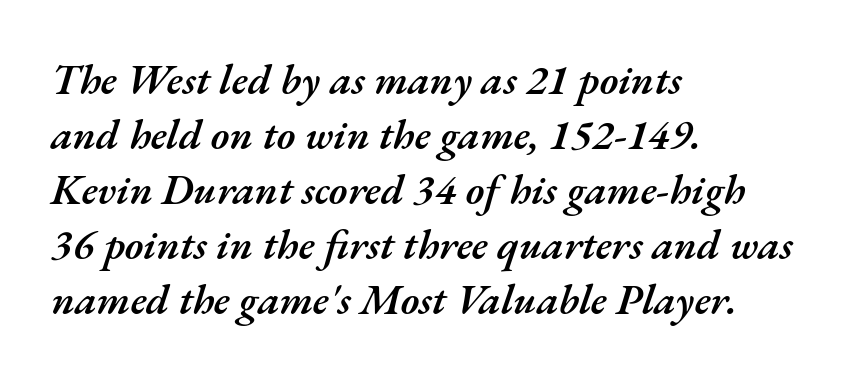
{"italic": "yes", "lean": "right", "slant_degrees": 17, "bold": "semi", "weight": "semibold", "width": "normal", "stroke_contrast": "medium", "x_height": "small", "monospaced": "no", "underline": "no", "align": "left", "line_spacing": "normal", "line_spacing_ratio": 1.31, "letter_spacing": "normal", "letter_spacing_em": 0.0, "glyph_px": 42}
